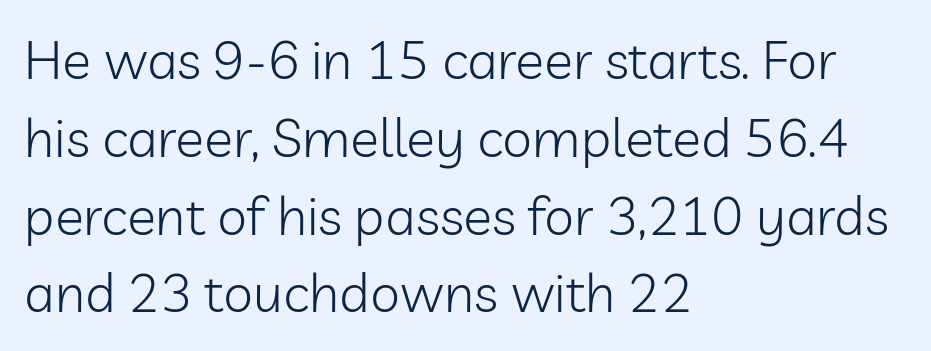
This sample uses plain, unmodified letter spacing. Note the varied advance widths — an 'i' is clearly narrower than an 'm'. The words here are not underlined. Every character sits straight up, as roman type does. Stems and bowls with no extra thickness — not bold. Grotesque or geometric, the face here clearly has no serifs.
